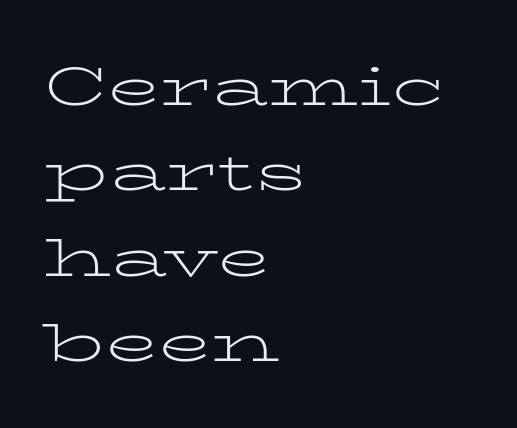
{"serif": "yes", "italic": "no", "bold": "no", "weight": "light", "width": "wide", "stroke_contrast": "low", "x_height": "medium", "monospaced": "no", "underline": "no", "align": "left", "line_spacing": "normal", "line_spacing_ratio": 1.58, "letter_spacing": "normal", "letter_spacing_em": 0.0, "glyph_px": 54}
